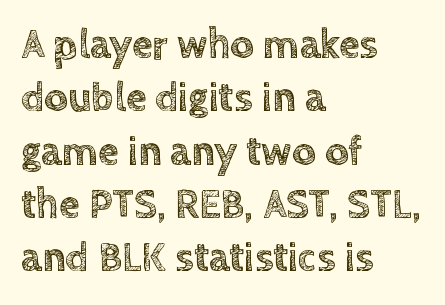
The image shows 41 px text type, upright; set left-aligned, normal line spacing (1.3x), normal letter spacing, not underlined; a large x-height.
